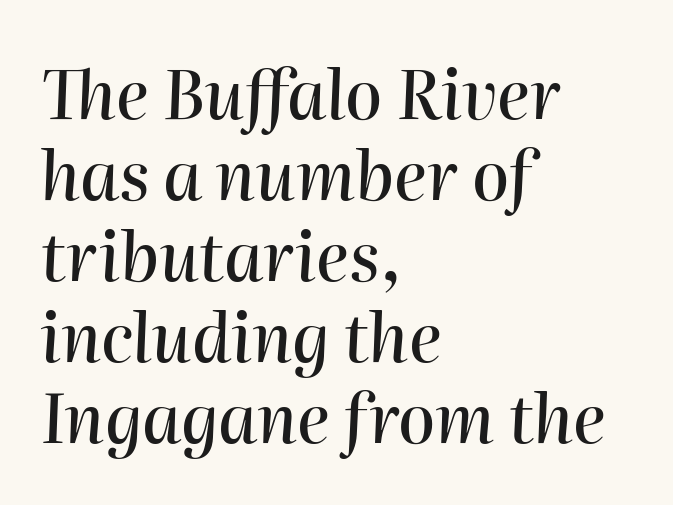
Q: Is the text italic (slanted)? A: Yes, it leans right by about 2 degrees.
Q: Is the text underlined? A: No.
Q: How is the paragraph aligned? A: Left-aligned.
Q: Is the spacing between letters normal or unusually wide? A: Normal.
Q: Width (condensed, normal, or wide)? A: Normal.
Q: Stroke contrast? A: High.
Q: x-height? A: Medium.
Q: Monospaced? A: No.
